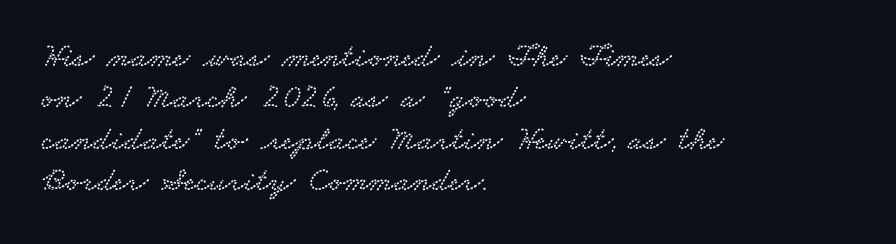
The image shows 34 px wide type; set left-aligned, line spacing 1.22x, normal letter spacing, not underlined; low stroke contrast and a small x-height.
